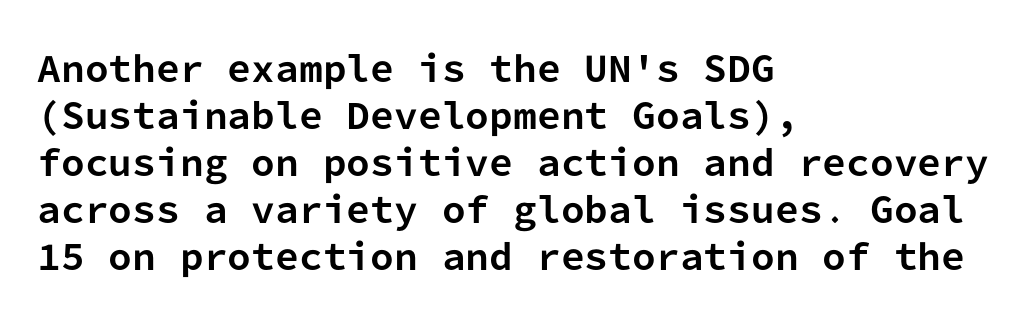
The image shows 34 px bold sans-serif type, upright, monospaced; set left-aligned, normal line spacing (1.38x), normal letter spacing, not underlined; low stroke contrast and a medium x-height.
